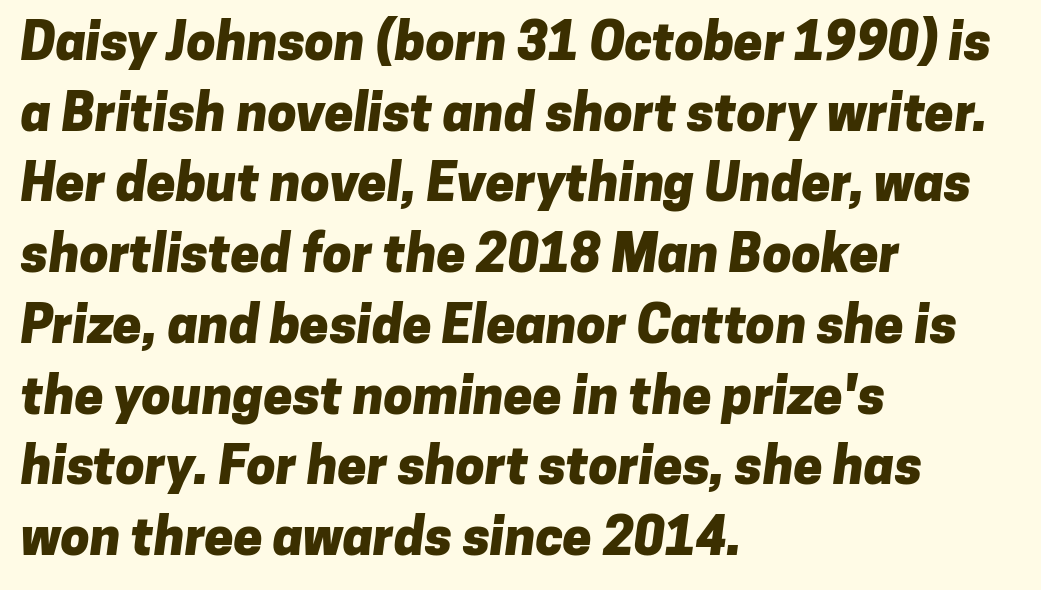
Teacher's note: observe the even left margin — that is flush-left alignment. These lines are composed in type without serifs. The passage shown is typed in a proportional face where columns would drift. Nobody touched the tracking dial on this one. No word sits above an underline. What weight is shown? A full bold with thick strokes.
